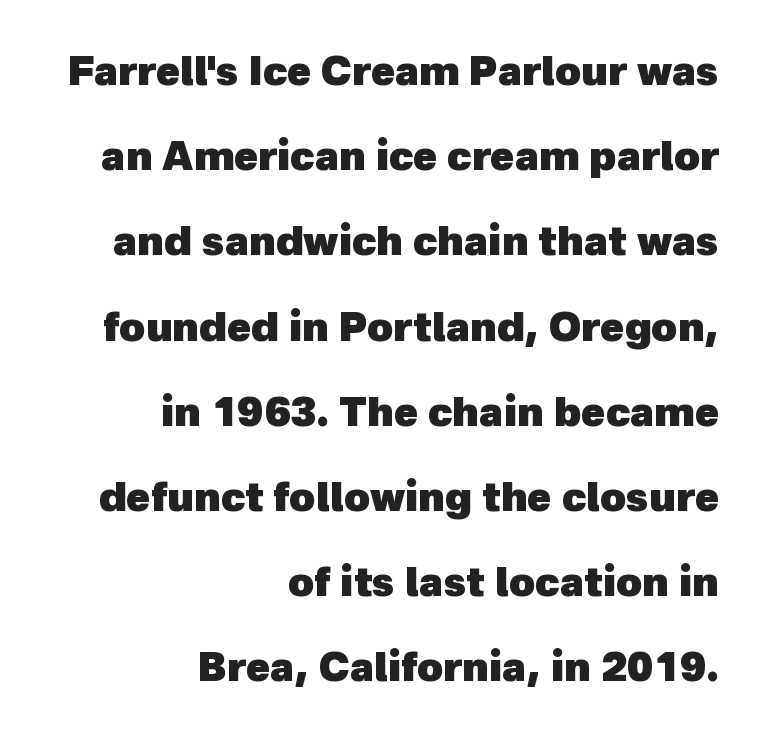
If you drew a ruler down the right edge, every line would touch it. The passage shown is typed in a proportional face where columns would drift. Unlike a traditional serif, this face leaves its strokes unadorned. Words float on clear page, feet unadorned. The passage shown stacks its lines with a broad gap.
